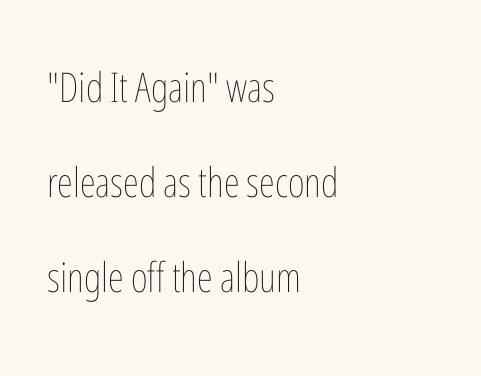
Q: Is the text bold? A: No.
Q: Is the text italic (slanted)? A: No, it is upright.
Q: Is the text underlined? A: No.
Q: How is the paragraph aligned? A: Left-aligned.
Q: Is the spacing between letters normal or unusually wide? A: Normal.
Q: Is the spacing between lines tight, normal or loose? A: Loose.
Q: Width (condensed, normal, or wide)? A: Condensed.
Q: Stroke contrast? A: Low.
Q: x-height? A: Medium.
Q: Monospaced? A: No.
